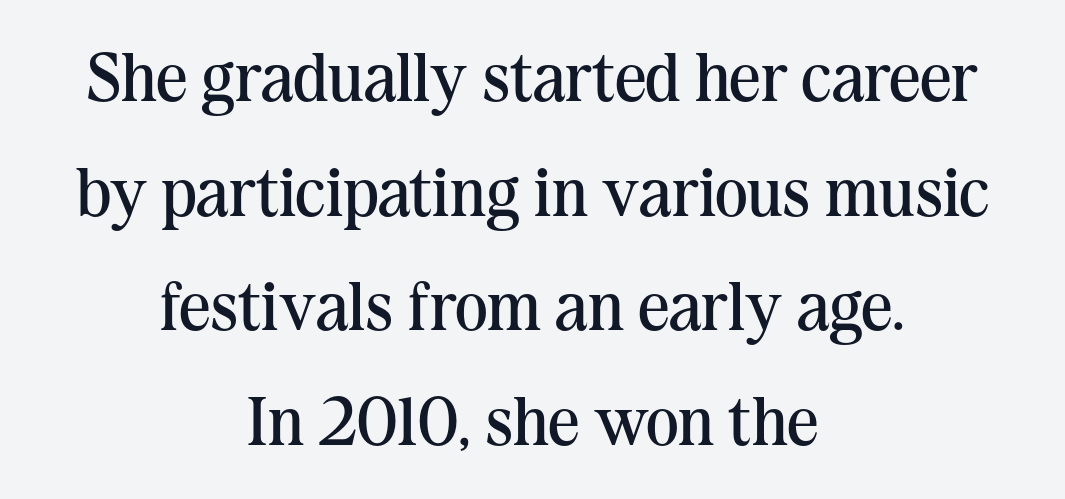
Q: Is the text bold? A: No.
Q: Is the text italic (slanted)? A: No, it is upright.
Q: Is the typeface a serif or a sans-serif typeface? A: Serif.
Q: Is the text underlined? A: No.
Q: How is the paragraph aligned? A: Centered.
Q: Is the spacing between letters normal or unusually wide? A: Normal.
Q: Is the spacing between lines tight, normal or loose? A: Normal.
Q: Width (condensed, normal, or wide)? A: Normal.
Q: Stroke contrast? A: Medium.
Q: x-height? A: Medium.
Q: Monospaced? A: No.
